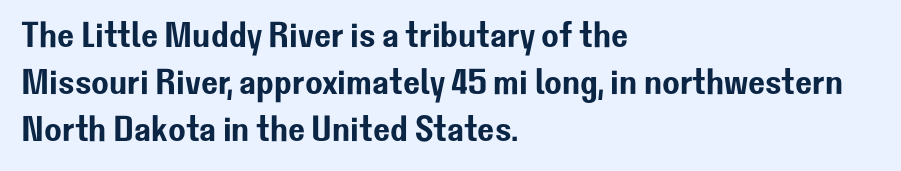
{"serif": "no", "italic": "no", "width": "normal", "stroke_contrast": "low", "x_height": "medium", "monospaced": "no", "underline": "no", "align": "left", "line_spacing": "normal", "line_spacing_ratio": 1.3, "letter_spacing": "normal", "letter_spacing_em": 0.0, "glyph_px": 36}
